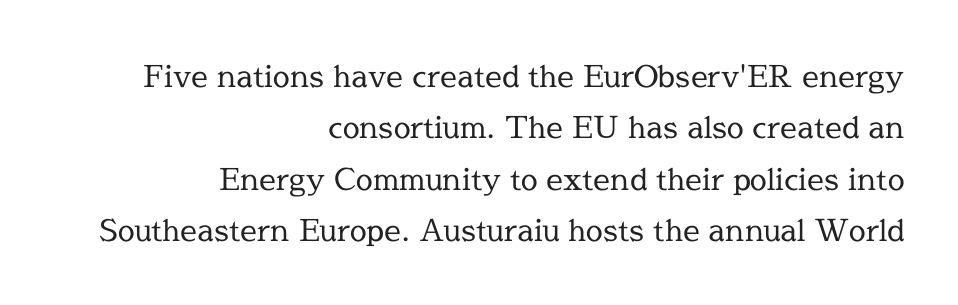
{"serif": "yes", "italic": "no", "bold": "no", "weight": "regular", "width": "normal", "x_height": "medium", "monospaced": "no", "underline": "no", "align": "right", "line_spacing_ratio": 1.71, "letter_spacing": "normal", "letter_spacing_em": 0.0, "glyph_px": 30}
